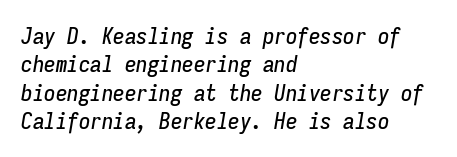
Q: Is the text italic (slanted)? A: Yes, it leans right by about 9 degrees.
Q: Is the text underlined? A: No.
Q: How is the paragraph aligned? A: Left-aligned.
Q: Is the spacing between letters normal or unusually wide? A: Normal.
